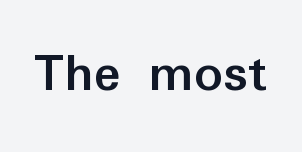
The image shows 56 px semibold sans-serif type, upright; set normal letter spacing, not underlined; low stroke contrast and a medium x-height.
